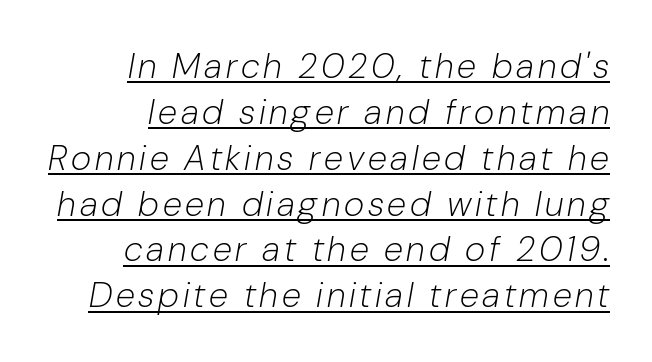
These characters rest on top of a visible drawn line. Each letter keeps its own natural width here, so spacing adapts to shape. Leading matches the norm, producing a regular column. The text carries the slant typical of an italic or oblique font.
